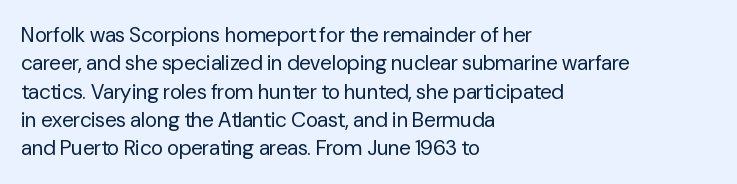
{"italic": "no", "bold": "no", "underline": "no", "align": "left", "line_spacing": "normal", "line_spacing_ratio": 1.35, "letter_spacing": "normal", "letter_spacing_em": 0.0, "glyph_px": 21}
